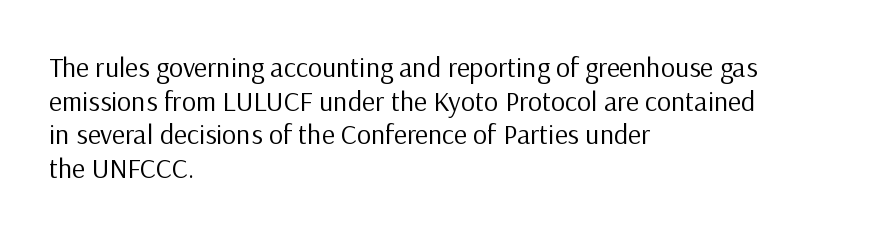
Q: Is the text bold? A: No.
Q: Is the text italic (slanted)? A: No, it is upright.
Q: Is the typeface a serif or a sans-serif typeface? A: Sans-serif.
Q: Is the text underlined? A: No.
Q: How is the paragraph aligned? A: Left-aligned.
Q: Is the spacing between letters normal or unusually wide? A: Normal.
Q: Width (condensed, normal, or wide)? A: Normal.
Q: Stroke contrast? A: Low.
Q: x-height? A: Medium.
Q: Monospaced? A: No.
